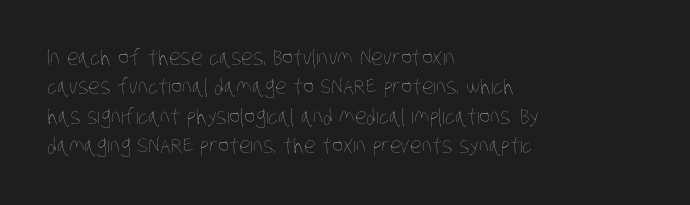
In terms of letterspacing, this is plain default setting. Just letters on the line, the space beneath them empty. Layout note: lines flush left. Stroke mass is kept to a normal reading level or below. The vertical gap from one line to the next is medium.
